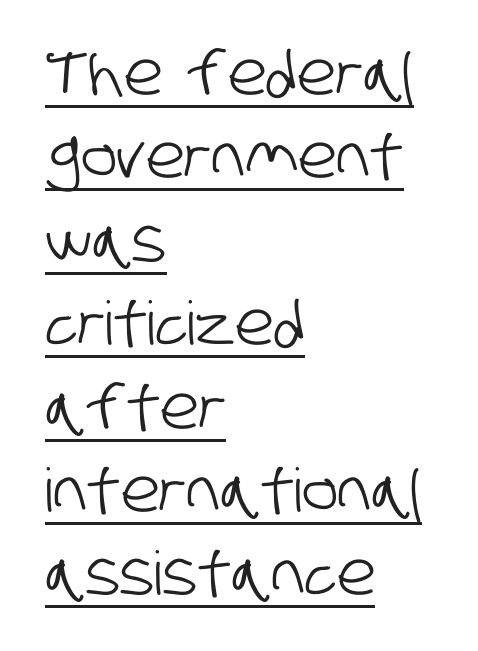
{"serif": "no", "width": "condensed", "stroke_contrast": "low", "x_height": "large", "monospaced": "no", "underline": "yes", "align": "left", "line_spacing": "normal", "line_spacing_ratio": 1.39, "letter_spacing": "normal", "letter_spacing_em": 0.0, "glyph_px": 60}
